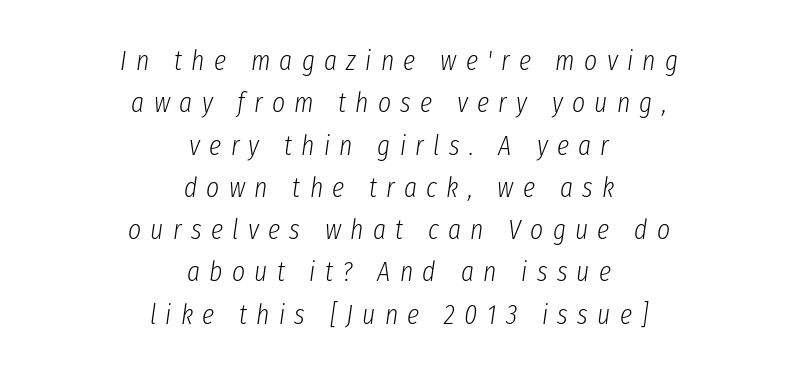
When letters slant like this, we call the style italic. How are the letters spaced? Widely, with obvious added tracking. Glance below the letters and you will spot only blank space. Note the varied advance widths — an 'i' is clearly narrower than an 'm'. Short and long lines alike share a common midpoint. Ink coverage per letter is moderate at most.
